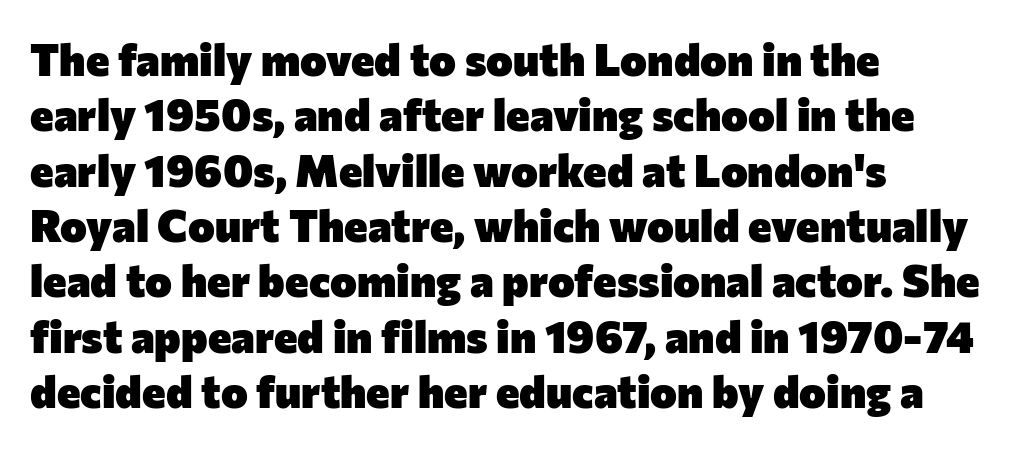
The image shows 45 px heavy sans-serif type, upright; set left-aligned, line spacing 1.23x, normal letter spacing, not underlined; low stroke contrast and a medium x-height.
